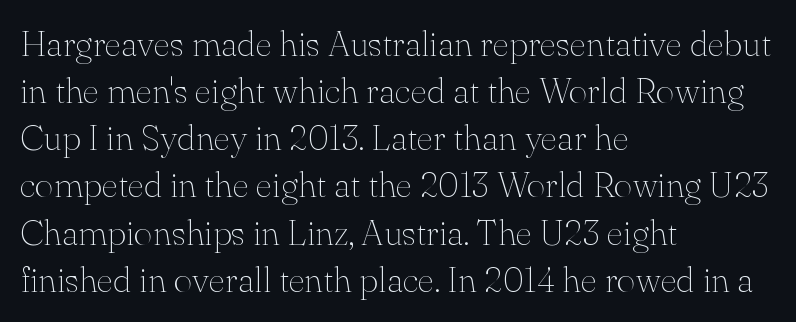
The image shows 36 px thin serif type, upright; set left-aligned, normal line spacing (1.31x), normal letter spacing, not underlined; medium stroke contrast and a small x-height.
